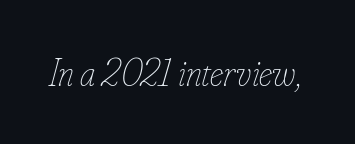
The image shows 38 px thin, condensed type, italic (leaning right); set normal letter spacing, not underlined; low stroke contrast and a small x-height.
